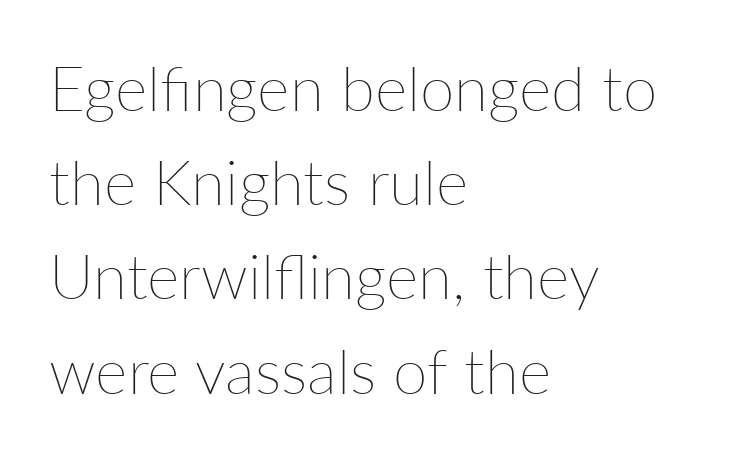
The image shows 62 px thin type, upright; set left-aligned, normal line spacing (1.52x), normal letter spacing, not underlined; low stroke contrast and a medium x-height.
